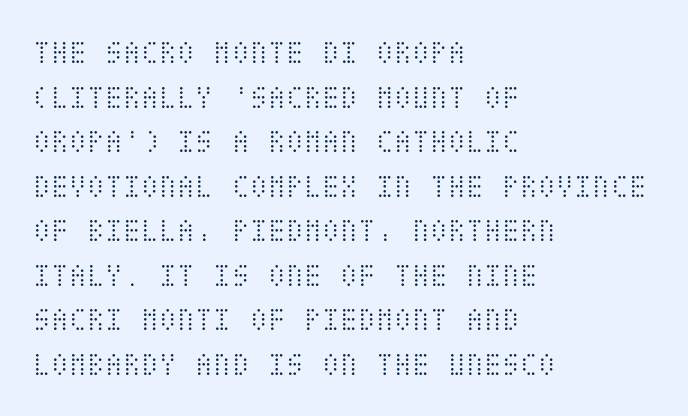
Q: Is the text bold? A: No.
Q: Is the text italic (slanted)? A: No, it is upright.
Q: Is the text underlined? A: No.
Q: How is the paragraph aligned? A: Left-aligned.
Q: Is the spacing between letters normal or unusually wide? A: Normal.
Q: Is the spacing between lines tight, normal or loose? A: Normal.
Q: Width (condensed, normal, or wide)? A: Condensed.
Q: Stroke contrast? A: Medium.
Q: x-height? A: Large.
